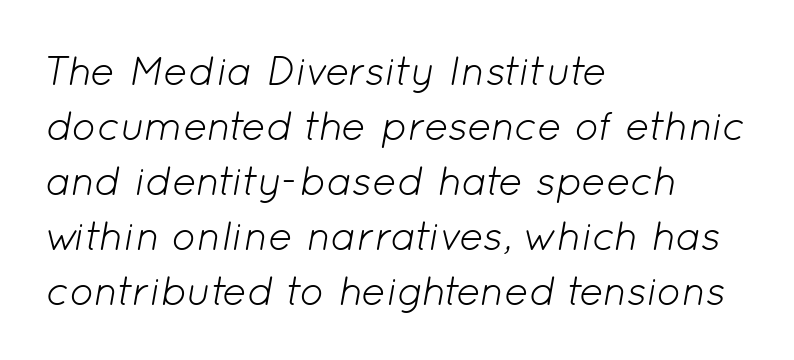
{"italic": "yes", "lean": "right", "slant_degrees": 12, "bold": "no", "weight": "light", "width": "normal", "stroke_contrast": "low", "x_height": "medium", "monospaced": "no", "underline": "no", "align": "left", "line_spacing": "normal", "line_spacing_ratio": 1.34, "letter_spacing": "normal", "letter_spacing_em": 0.0, "glyph_px": 41}
